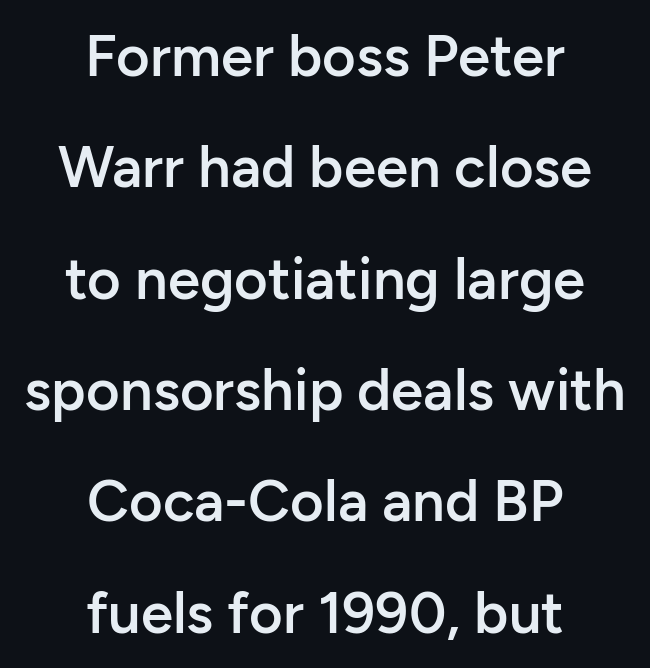
Whoever set this chose breathing room over compactness in the vertical rhythm. Proportional: the letters do not fall into vertical columns. This rendering features lettering with no underline. Type style note: lacks serifs. Is the letter spacing exaggerated? No — it looks like the ordinary default. Typographic density is moderately raised because the face is semibold.
